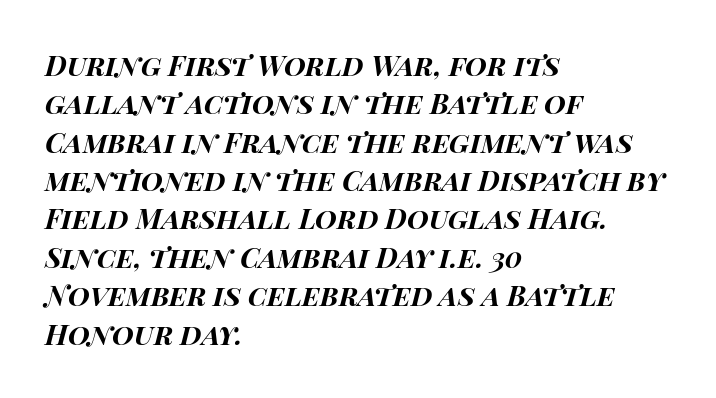
The image shows 28 px bold, wide type, italic (leaning right); set left-aligned, normal line spacing (1.37x), normal letter spacing, not underlined; high stroke contrast and a large x-height.
